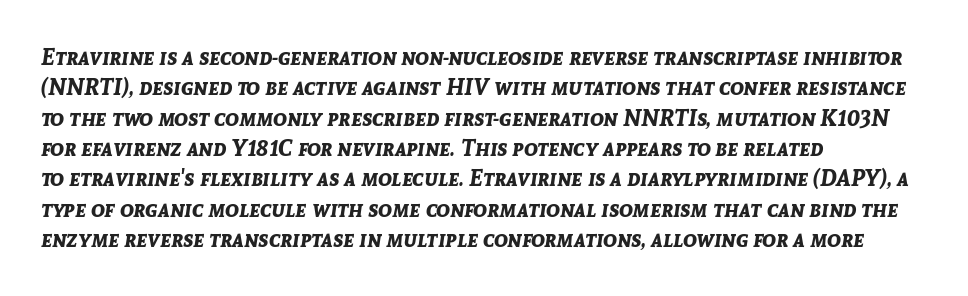
{"italic": "yes", "lean": "right", "slant_degrees": 8, "bold": "yes", "underline": "no", "align": "left", "line_spacing": "normal", "line_spacing_ratio": 1.32, "letter_spacing": "normal", "letter_spacing_em": 0.0, "glyph_px": 23}
